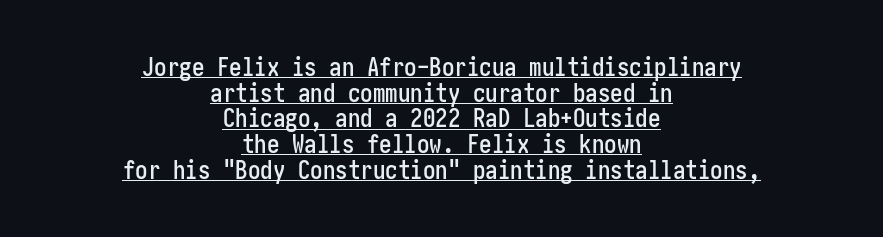
{"italic": "no", "underline": "yes", "align": "center", "line_spacing": "tight", "line_spacing_ratio": 1.03, "letter_spacing": "normal", "letter_spacing_em": 0.0, "glyph_px": 25}
